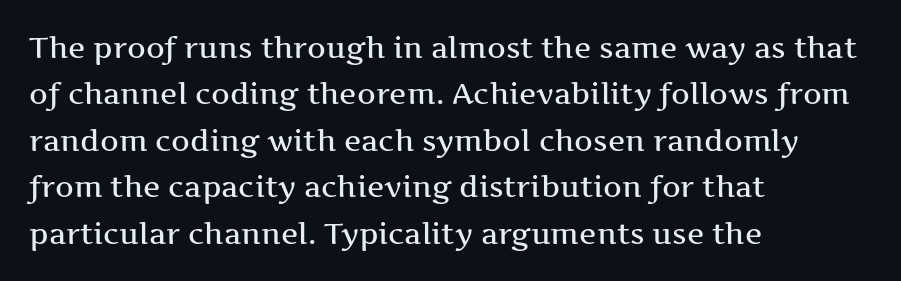
{"serif": "yes", "italic": "no", "width": "wide", "stroke_contrast": "medium", "x_height": "medium", "monospaced": "no", "underline": "no", "align": "left", "line_spacing": "normal", "line_spacing_ratio": 1.6, "letter_spacing": "normal", "letter_spacing_em": 0.0, "glyph_px": 29}
